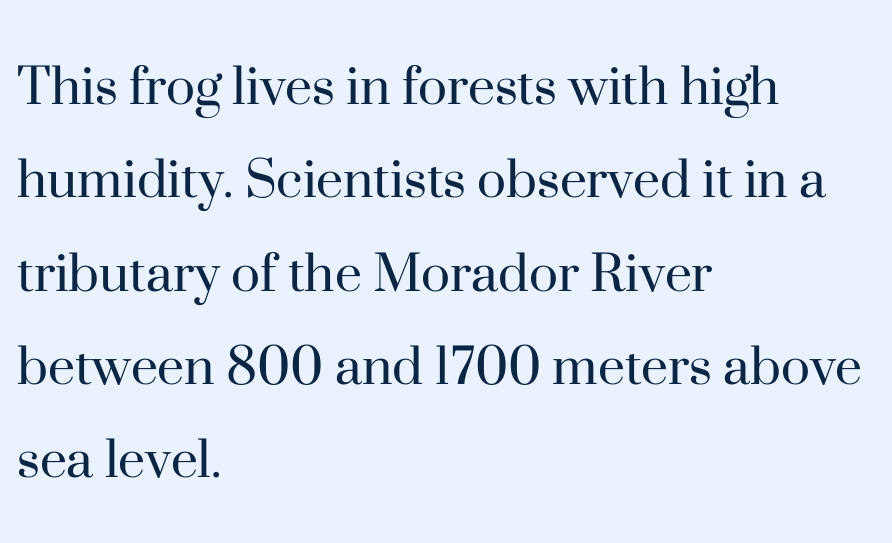
Letterform terminals end in serifs throughout the passage. Observe the ordinary spacing: letters are neighbours, not strangers. One-word summary of the alignment: left. If you measured baseline to baseline, you'd find a middling distance. Stroke mass is kept to a normal reading level or below.
